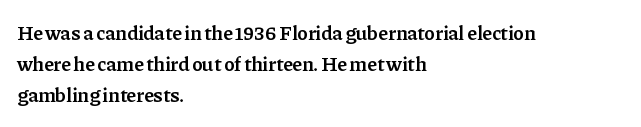
Q: Is the text bold? A: Semi-bold.
Q: Is the text italic (slanted)? A: No, it is upright.
Q: Is the text underlined? A: No.
Q: How is the paragraph aligned? A: Left-aligned.
Q: Is the spacing between letters normal or unusually wide? A: Normal.
Q: Is the spacing between lines tight, normal or loose? A: Normal.
